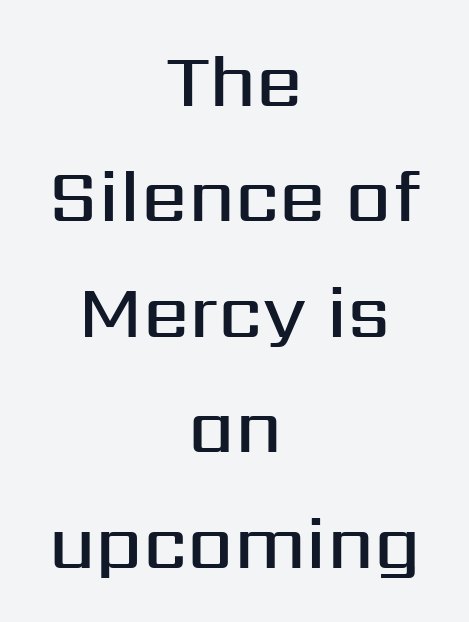
{"serif": "no", "italic": "no", "bold": "semi", "weight": "semibold", "width": "normal", "stroke_contrast": "medium", "x_height": "medium", "monospaced": "no", "underline": "no", "align": "center", "line_spacing": "normal", "line_spacing_ratio": 1.56, "letter_spacing": "normal", "letter_spacing_em": 0.0, "glyph_px": 74}
